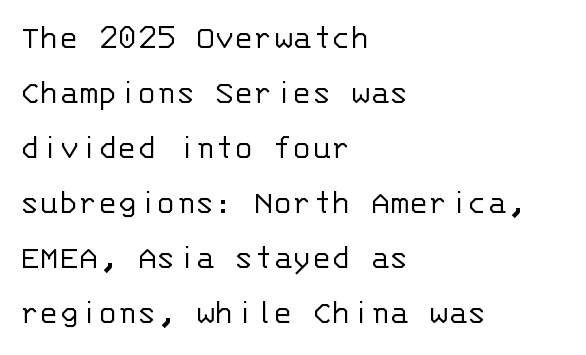
The type family on display is of the sans-serif kind. Honestly, the letter spacing is just normal — you wouldn't notice it. Monospaced: the letters line up in strict vertical columns. Check under the words: just untouched page. Nope, not italic — everything's standing straight. Casual observation: everything's shoved over to the left.
